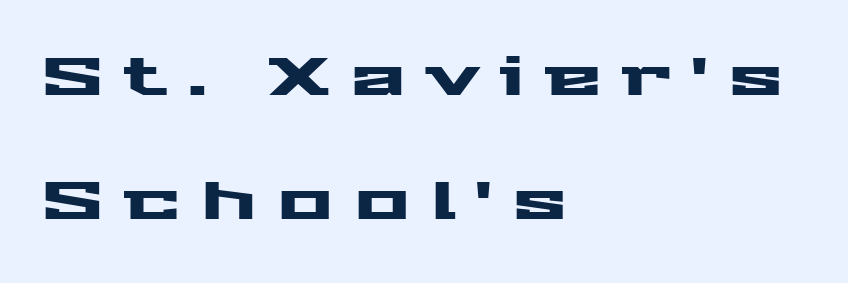
The image shows 52 px wide sans-serif type, upright; set left-aligned, loose line spacing (2.38x), unusually wide letter spacing (+0.39 em), not underlined; medium stroke contrast and a medium x-height.
